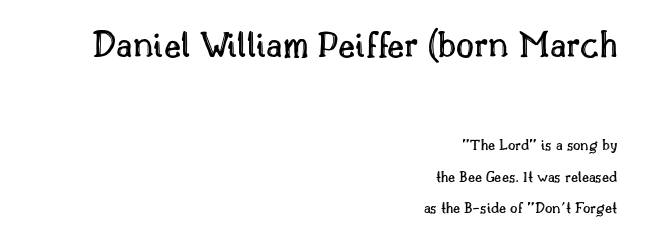
Q: Is the text italic (slanted)? A: No, it is upright.
Q: Is the text underlined? A: No.
Q: How is the paragraph aligned? A: Right-aligned.
Q: Is the spacing between letters normal or unusually wide? A: Normal.
Q: Is the spacing between lines tight, normal or loose? A: Loose.
Q: Which block of text is set in a larger size, the first (top) or the second (bottom)? A: The first (top) one.
Q: Width (condensed, normal, or wide)? A: Normal.
Q: x-height? A: Small.
Q: Monospaced? A: No.
